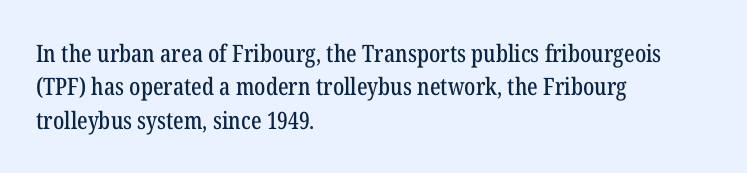
Style check: upright. Bare-footed words on every line. The passage shown has conventional tracking throughout. If you measured baseline to baseline, you'd find a middling distance. A student would call this left alignment; a typographer would say flush left, rag right.
